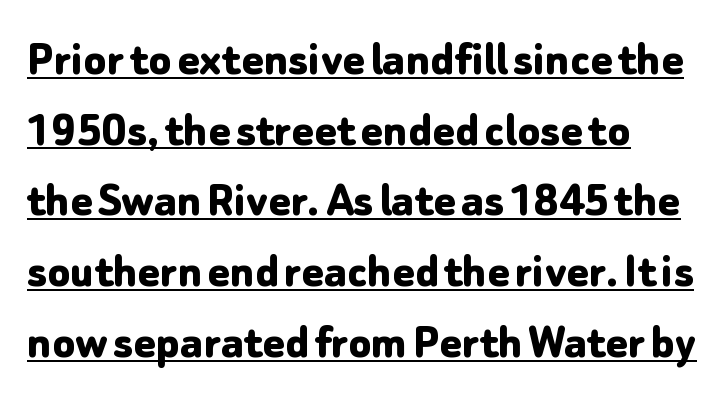
Q: Is the text bold? A: Yes.
Q: Is the text italic (slanted)? A: No, it is upright.
Q: Is the typeface a serif or a sans-serif typeface? A: Sans-serif.
Q: Is the text underlined? A: Yes.
Q: How is the paragraph aligned? A: Left-aligned.
Q: Is the spacing between letters normal or unusually wide? A: Normal.
Q: Is the spacing between lines tight, normal or loose? A: Normal.
Q: Width (condensed, normal, or wide)? A: Normal.
Q: Stroke contrast? A: Low.
Q: x-height? A: Medium.
Q: Monospaced? A: No.
